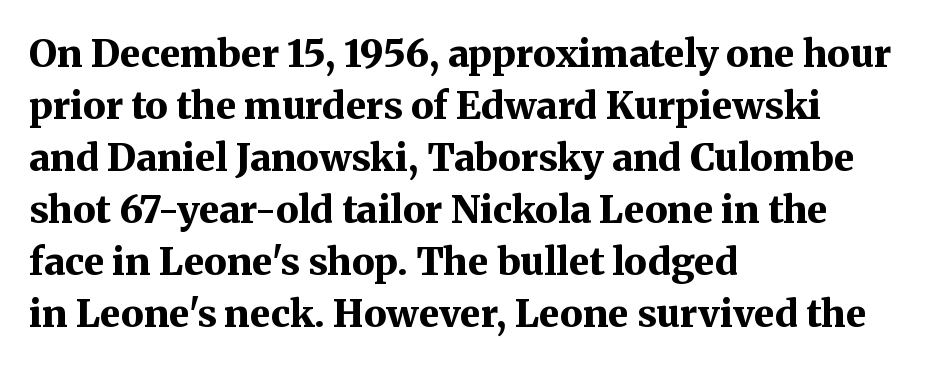
Reading down the column, the eye jumps a familiar distance to each next line. Each letter's strokes conclude with small projecting serifs. This sample uses plain, unmodified letter spacing. Quick note: not italic, upright. The face used here has the dense, thick strokes of a bold. The passage shown is typed in a proportional face where columns would drift.
